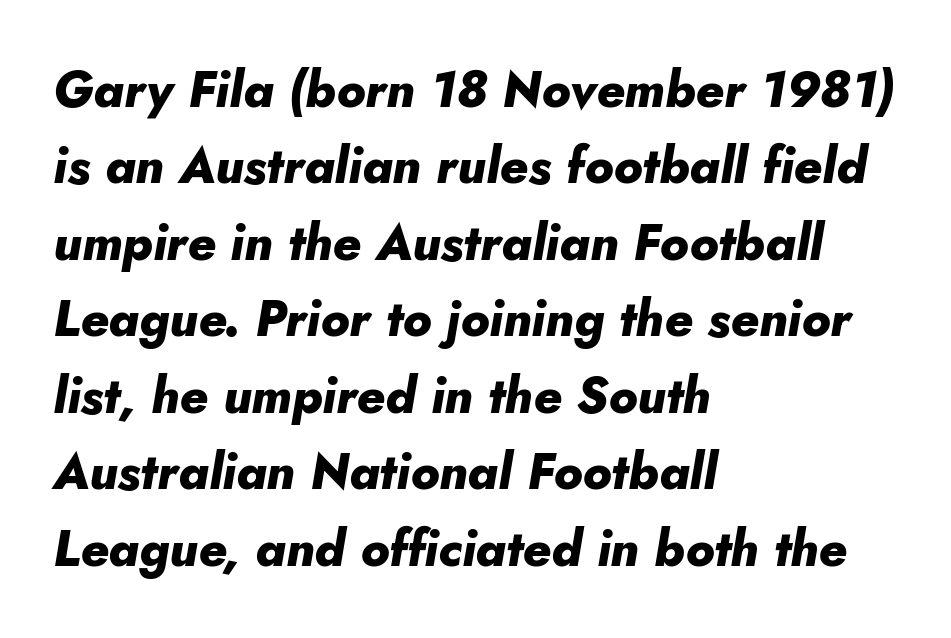
The image shows 50 px heavy type, italic (leaning right); set left-aligned, normal line spacing (1.53x), normal letter spacing, not underlined; low stroke contrast and a small x-height.
